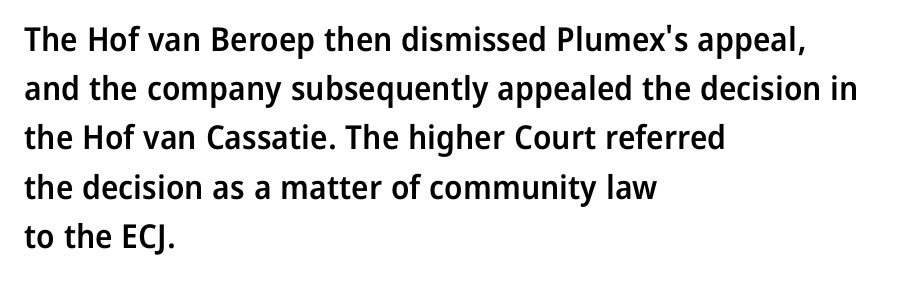
Anything drawn beneath the words? Only blank space. A typesetter would call this proportional, since set widths differ per character. If you measured baseline to baseline, you'd find a middling distance. The font family rendered here belongs to the sans-serif group.
